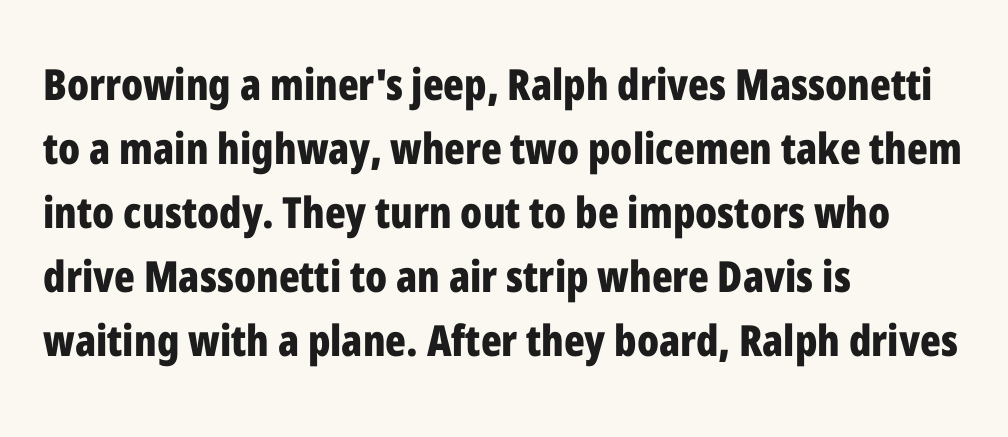
Q: Is the text bold? A: Yes.
Q: Is the text italic (slanted)? A: No, it is upright.
Q: Is the typeface a serif or a sans-serif typeface? A: Sans-serif.
Q: Is the text underlined? A: No.
Q: How is the paragraph aligned? A: Left-aligned.
Q: Is the spacing between letters normal or unusually wide? A: Normal.
Q: Is the spacing between lines tight, normal or loose? A: Normal.
Q: Width (condensed, normal, or wide)? A: Condensed.
Q: Stroke contrast? A: Low.
Q: x-height? A: Medium.
Q: Monospaced? A: No.
